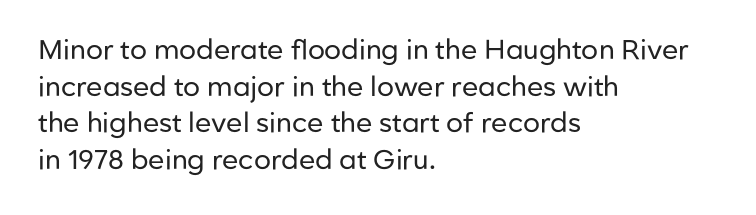
Q: Is the text bold? A: No.
Q: Is the text italic (slanted)? A: No, it is upright.
Q: Is the text underlined? A: No.
Q: How is the paragraph aligned? A: Left-aligned.
Q: Is the spacing between letters normal or unusually wide? A: Normal.
Q: Is the spacing between lines tight, normal or loose? A: Normal.
